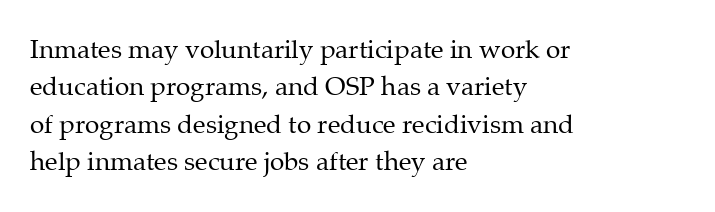
Q: Is the text bold? A: No.
Q: Is the text italic (slanted)? A: No, it is upright.
Q: Is the text underlined? A: No.
Q: How is the paragraph aligned? A: Left-aligned.
Q: Is the spacing between letters normal or unusually wide? A: Normal.
Q: Is the spacing between lines tight, normal or loose? A: Normal.
